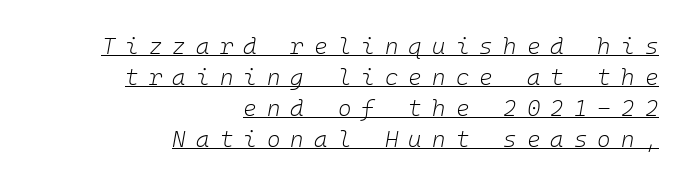
Q: Is the text bold? A: No.
Q: Is the text italic (slanted)? A: Yes, it leans right by about 10 degrees.
Q: Is the text underlined? A: Yes.
Q: How is the paragraph aligned? A: Right-aligned.
Q: Is the spacing between letters normal or unusually wide? A: Unusually wide.
Q: Is the spacing between lines tight, normal or loose? A: Normal.
